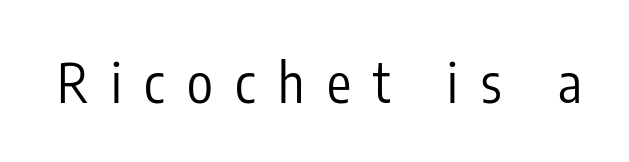
{"serif": "no", "italic": "no", "bold": "no", "weight": "regular", "width": "condensed", "stroke_contrast": "low", "x_height": "medium", "monospaced": "no", "underline": "no", "letter_spacing": "wide", "letter_spacing_em": 0.42, "glyph_px": 54}
